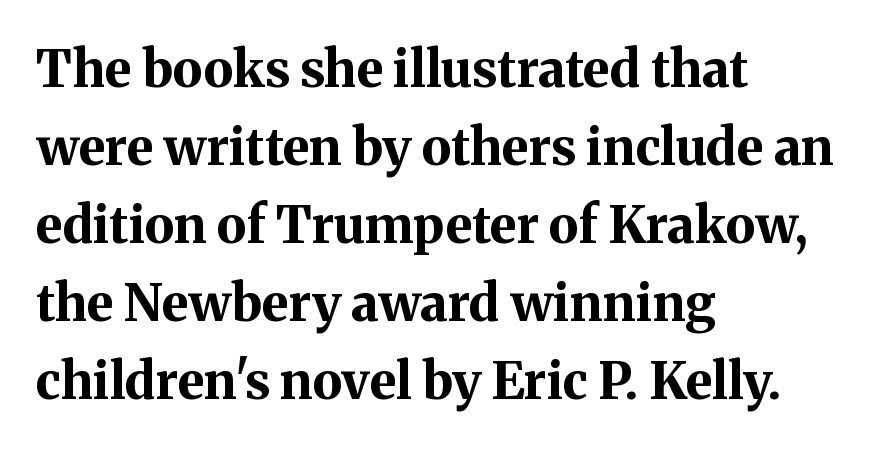
Q: Is the text bold? A: Yes.
Q: Is the text italic (slanted)? A: No, it is upright.
Q: Is the typeface a serif or a sans-serif typeface? A: Serif.
Q: Is the text underlined? A: No.
Q: How is the paragraph aligned? A: Left-aligned.
Q: Is the spacing between letters normal or unusually wide? A: Normal.
Q: Is the spacing between lines tight, normal or loose? A: Normal.
Q: Width (condensed, normal, or wide)? A: Normal.
Q: Stroke contrast? A: Medium.
Q: x-height? A: Medium.
Q: Monospaced? A: No.
